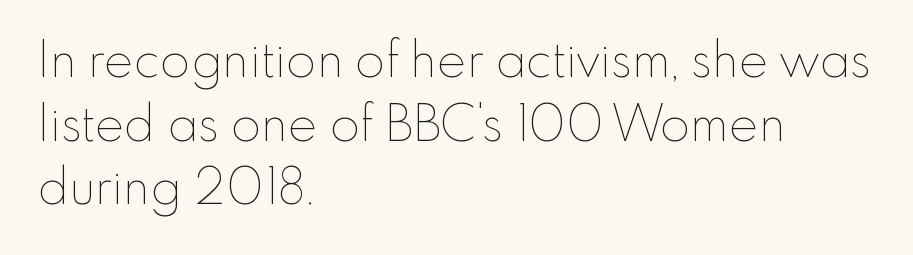
{"italic": "no", "bold": "no", "weight": "thin", "width": "normal", "stroke_contrast": "low", "x_height": "small", "monospaced": "no", "underline": "no", "align": "left", "line_spacing": "normal", "line_spacing_ratio": 1.3, "letter_spacing": "normal", "letter_spacing_em": 0.0, "glyph_px": 49}
